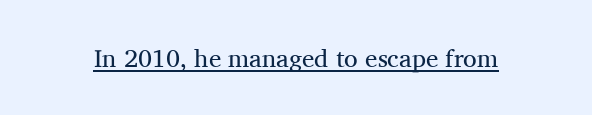
The image shows 25 px text type, upright; set normal letter spacing, underlined.
